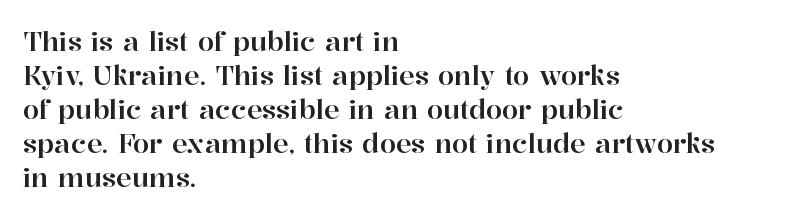
{"italic": "no", "underline": "no", "align": "left", "line_spacing": "normal", "line_spacing_ratio": 1.31, "letter_spacing": "normal", "letter_spacing_em": 0.0, "glyph_px": 26}
